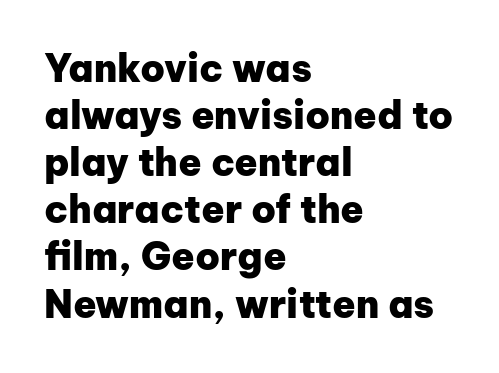
The image shows 38 px heavy sans-serif type, upright; set left-aligned, line spacing 1.24x, normal letter spacing, not underlined; low stroke contrast and a medium x-height.
